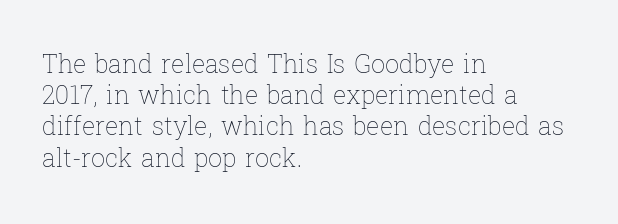
Q: Is the text bold? A: No.
Q: Is the text italic (slanted)? A: No, it is upright.
Q: Is the text underlined? A: No.
Q: How is the paragraph aligned? A: Left-aligned.
Q: Is the spacing between letters normal or unusually wide? A: Normal.
Q: Is the spacing between lines tight, normal or loose? A: Normal.
